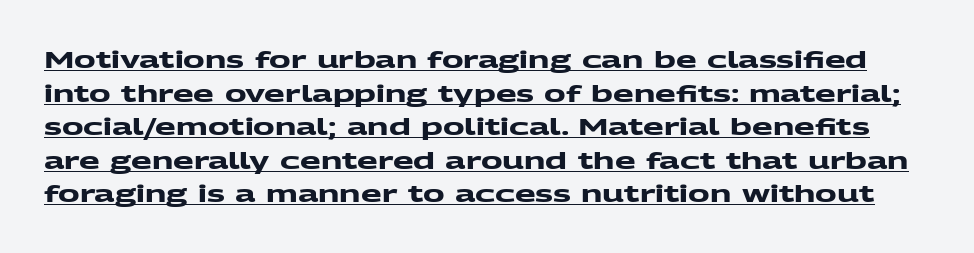
{"bold": "yes", "underline": "yes", "line_spacing": "normal", "line_spacing_ratio": 1.4, "letter_spacing": "normal", "letter_spacing_em": 0.0, "glyph_px": 24}
